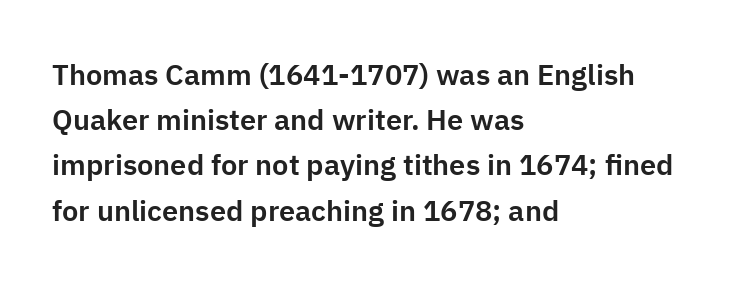
Q: Is the text italic (slanted)? A: No, it is upright.
Q: Is the typeface a serif or a sans-serif typeface? A: Sans-serif.
Q: Is the text underlined? A: No.
Q: How is the paragraph aligned? A: Left-aligned.
Q: Is the spacing between letters normal or unusually wide? A: Normal.
Q: Is the spacing between lines tight, normal or loose? A: Normal.
Q: Width (condensed, normal, or wide)? A: Normal.
Q: Stroke contrast? A: Low.
Q: x-height? A: Medium.
Q: Monospaced? A: No.
